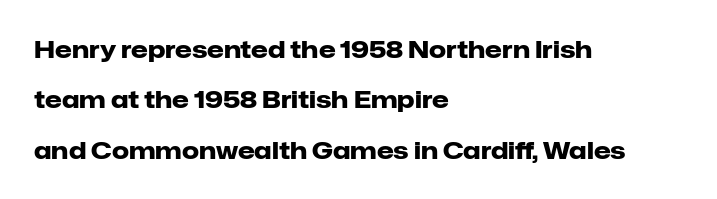
Q: Is the text bold? A: Yes.
Q: Is the text italic (slanted)? A: No, it is upright.
Q: Is the text underlined? A: No.
Q: How is the paragraph aligned? A: Left-aligned.
Q: Is the spacing between letters normal or unusually wide? A: Normal.
Q: Is the spacing between lines tight, normal or loose? A: Loose.
